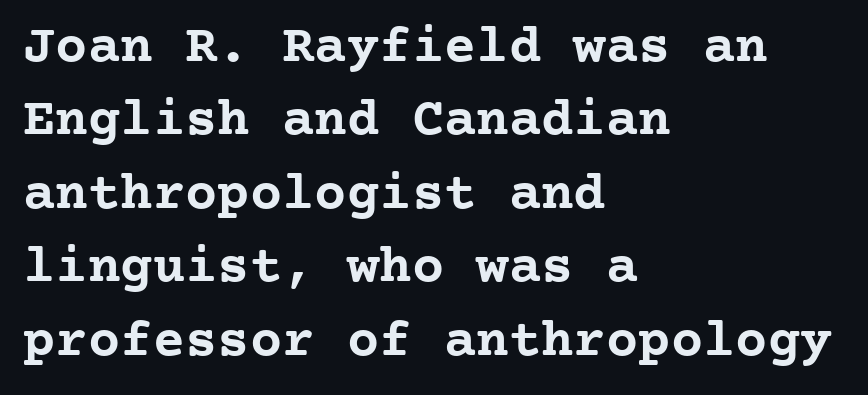
{"serif": "yes", "italic": "no", "bold": "yes", "weight": "semibold", "width": "normal", "stroke_contrast": "low", "x_height": "medium", "monospaced": "yes", "underline": "no", "align": "left", "line_spacing": "normal", "line_spacing_ratio": 1.36, "letter_spacing": "normal", "letter_spacing_em": 0.0, "glyph_px": 54}
